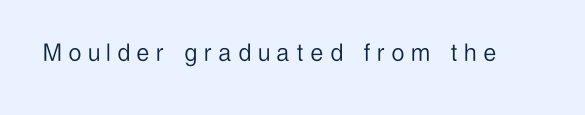
{"serif": "no", "italic": "no", "bold": "no", "weight": "light", "width": "condensed", "stroke_contrast": "low", "x_height": "medium", "monospaced": "no", "underline": "no", "letter_spacing": "wide", "letter_spacing_em": 0.27, "glyph_px": 28}
